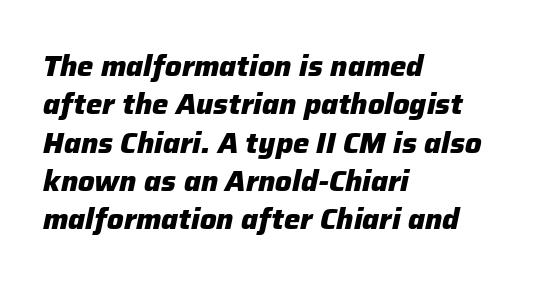
{"italic": "yes", "lean": "right", "slant_degrees": 12, "bold": "yes", "weight": "heavy", "width": "normal", "stroke_contrast": "low", "x_height": "medium", "monospaced": "no", "underline": "no", "align": "left", "line_spacing": "normal", "line_spacing_ratio": 1.32, "letter_spacing": "normal", "letter_spacing_em": 0.0, "glyph_px": 29}
